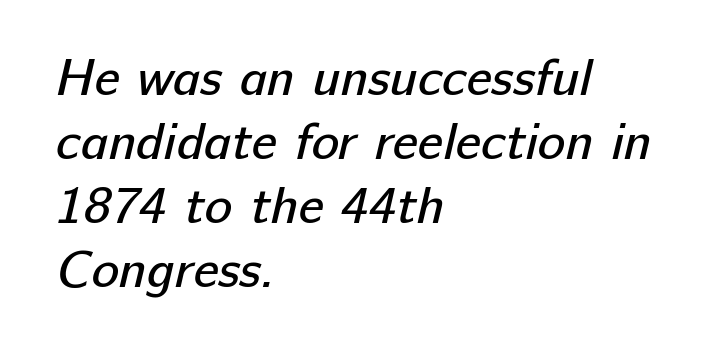
Stem width sits at or under what a default text font uses. Caption: standard tracking, unaltered. Here the designer chose a conventional face with non-uniform glyph widths. The zone under the glyphs is completely vacant. Font category for this specimen: sans-serif. This sample is left-justified, so line endings fall wherever the words run out.
